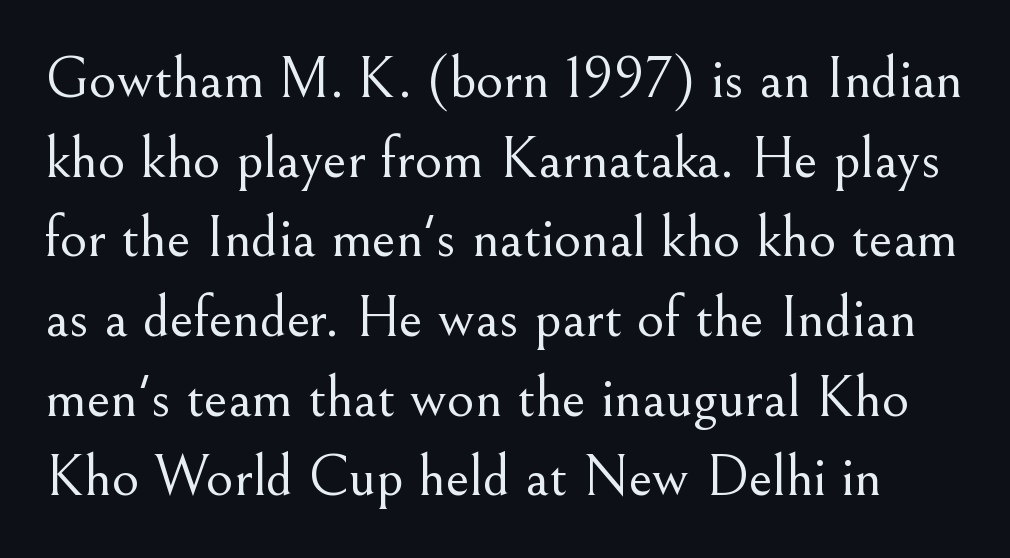
The image shows 59 px light serif type, upright; set normal line spacing (1.35x), normal letter spacing, not underlined; medium stroke contrast and a small x-height.
